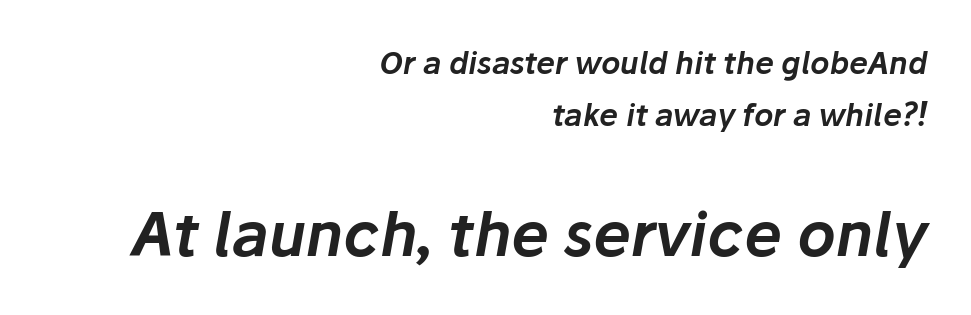
Q: Is the text italic (slanted)? A: Yes, it leans right by about 10 degrees.
Q: Is the text underlined? A: No.
Q: How is the paragraph aligned? A: Right-aligned.
Q: Is the spacing between letters normal or unusually wide? A: Normal.
Q: Which block of text is set in a larger size, the first (top) or the second (bottom)? A: The second (bottom) one.
Q: Width (condensed, normal, or wide)? A: Normal.
Q: Stroke contrast? A: Low.
Q: x-height? A: Medium.
Q: Monospaced? A: No.
